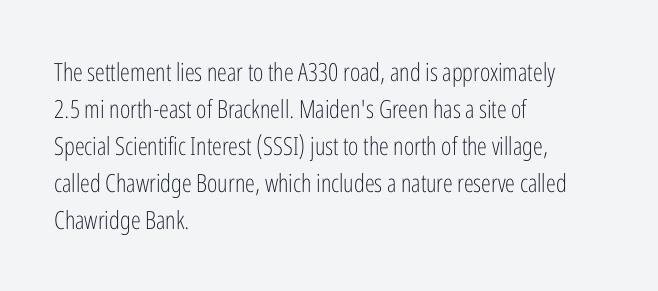
A typesetter would call this leading conventional body-copy spacing. Descender tails drop into unmarked territory. Visually the block forms a straight wall on the left and a jagged coastline on the right. Do the letters lean? They stand straight.
